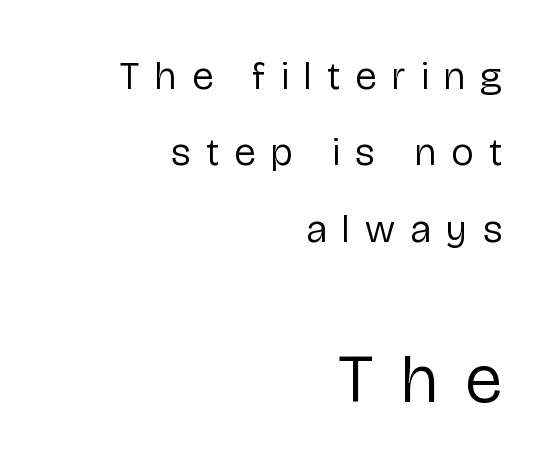
No chunkiness to these letters — they're not bold. The passage shown stacks its lines with a broad gap. The typeface chosen for these lines omits serifs. Each letter keeps its own natural width here, so spacing adapts to shape.
